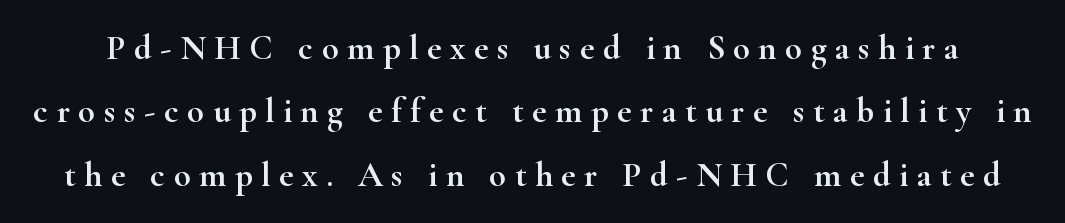
{"serif": "yes", "italic": "no", "width": "wide", "stroke_contrast": "high", "x_height": "small", "monospaced": "no", "underline": "no", "line_spacing_ratio": 1.81, "letter_spacing": "wide", "letter_spacing_em": 0.24, "glyph_px": 35}
